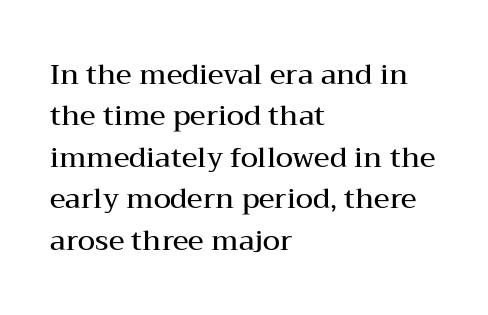
Only glyphs here, with clear space below each row. Every letter is mildly thick-stroked: semibold rather than bold. The paragraph shown leans on its left margin. Does extra space separate the letters? No, they use regular spacing. The font's upright variant was chosen for this text. The vertical gap from one line to the next is medium.
